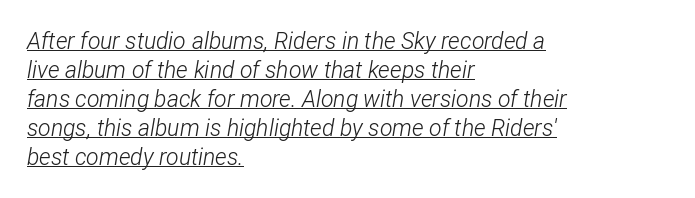
{"italic": "yes", "lean": "right", "slant_degrees": 12, "bold": "no", "underline": "yes", "align": "left", "line_spacing": "normal", "line_spacing_ratio": 1.26, "letter_spacing": "normal", "letter_spacing_em": 0.0, "glyph_px": 23}
